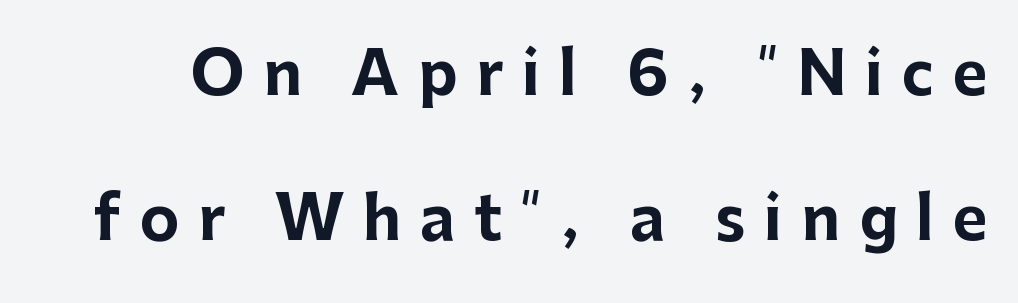
Q: Is the text bold? A: Yes.
Q: Is the text italic (slanted)? A: No, it is upright.
Q: Is the typeface a serif or a sans-serif typeface? A: Sans-serif.
Q: Is the text underlined? A: No.
Q: Is the spacing between letters normal or unusually wide? A: Unusually wide.
Q: Is the spacing between lines tight, normal or loose? A: Loose.
Q: Width (condensed, normal, or wide)? A: Normal.
Q: Stroke contrast? A: Low.
Q: x-height? A: Medium.
Q: Monospaced? A: No.
